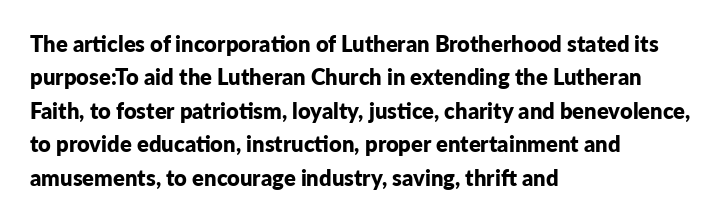
Q: Is the text bold? A: Yes.
Q: Is the text italic (slanted)? A: No, it is upright.
Q: Is the text underlined? A: No.
Q: How is the paragraph aligned? A: Left-aligned.
Q: Is the spacing between letters normal or unusually wide? A: Normal.
Q: Is the spacing between lines tight, normal or loose? A: Normal.
